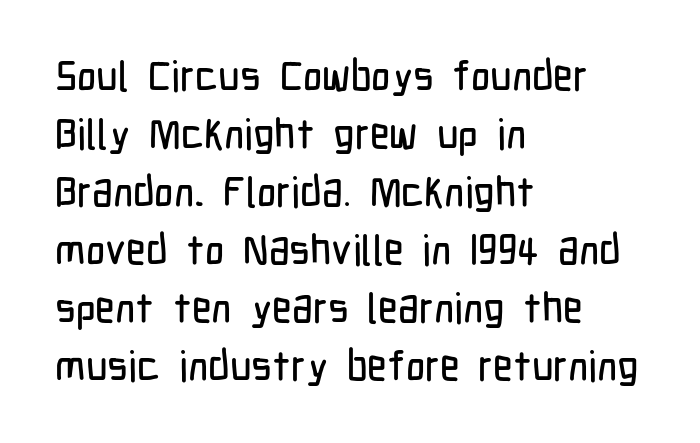
The image shows 42 px condensed sans-serif type, upright; set left-aligned, normal line spacing (1.38x), normal letter spacing, not underlined; low stroke contrast and a medium x-height.
